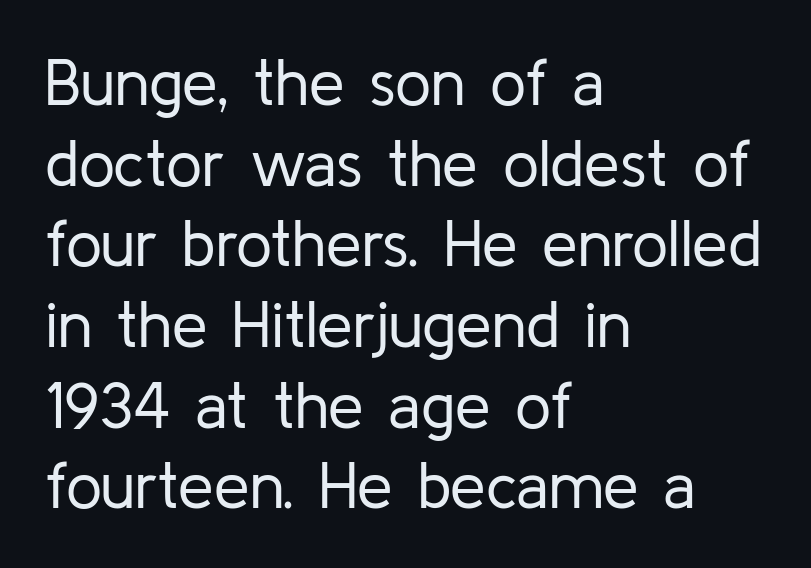
{"serif": "no", "italic": "no", "bold": "no", "weight": "regular", "width": "normal", "stroke_contrast": "low", "x_height": "medium", "monospaced": "no", "underline": "no", "align": "left", "line_spacing": "normal", "line_spacing_ratio": 1.26, "letter_spacing": "normal", "letter_spacing_em": 0.0, "glyph_px": 64}
